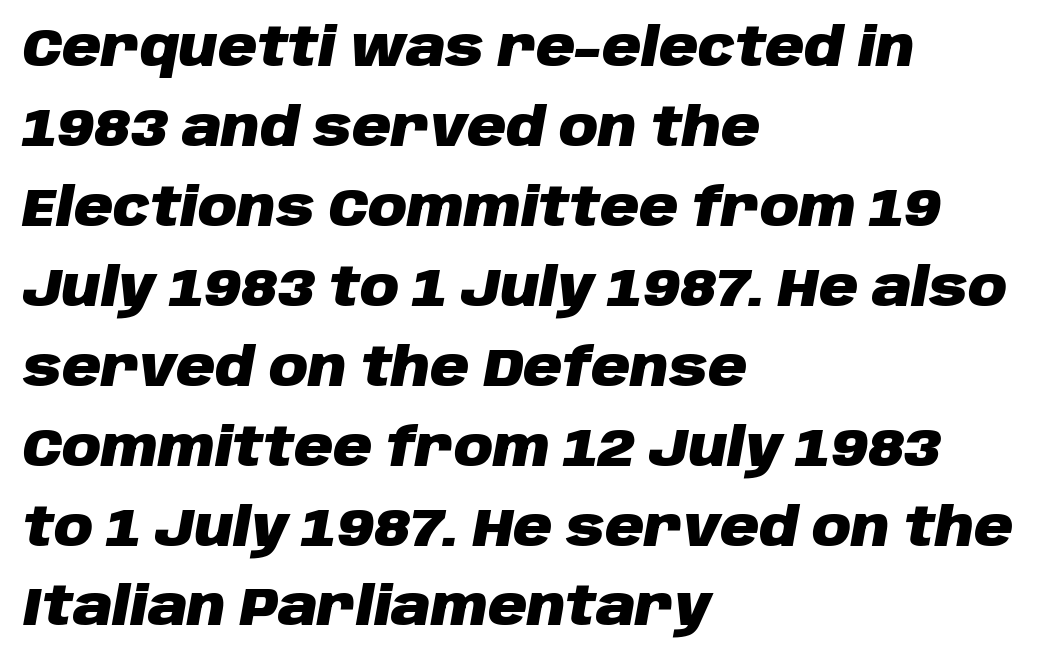
{"italic": "yes", "lean": "right", "slant_degrees": 10, "bold": "yes", "weight": "heavy", "width": "normal", "stroke_contrast": "low", "x_height": "large", "monospaced": "no", "underline": "no", "align": "left", "line_spacing": "normal", "line_spacing_ratio": 1.48, "letter_spacing": "normal", "letter_spacing_em": 0.0, "glyph_px": 54}
